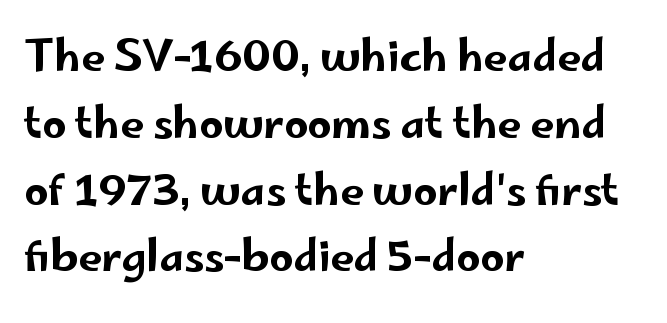
Q: Is the text italic (slanted)? A: No, it is upright.
Q: Is the typeface a serif or a sans-serif typeface? A: Sans-serif.
Q: Is the text underlined? A: No.
Q: How is the paragraph aligned? A: Left-aligned.
Q: Is the spacing between letters normal or unusually wide? A: Normal.
Q: Is the spacing between lines tight, normal or loose? A: Normal.
Q: Width (condensed, normal, or wide)? A: Wide.
Q: Stroke contrast? A: Low.
Q: x-height? A: Small.
Q: Monospaced? A: No.
